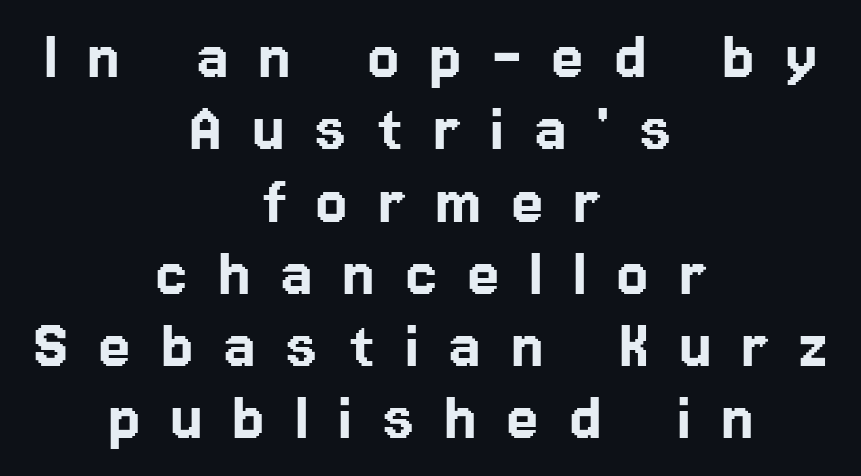
The image shows 73 px sans-serif type, upright; set centered, tight line spacing (0.99x), unusually wide letter spacing (+0.41 em), not underlined; low stroke contrast and a medium x-height.
